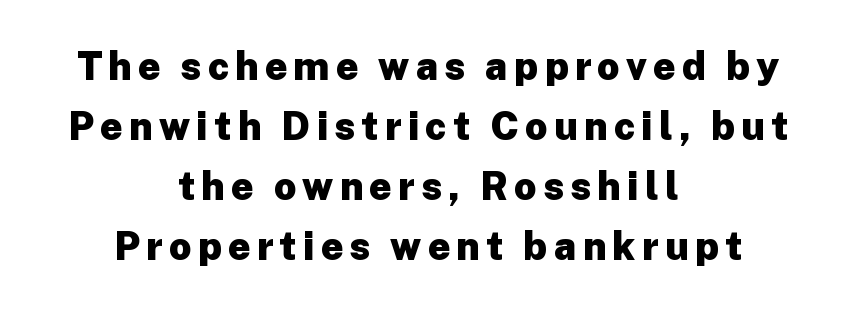
Q: Is the text bold? A: Yes.
Q: Is the text italic (slanted)? A: No, it is upright.
Q: Is the typeface a serif or a sans-serif typeface? A: Sans-serif.
Q: Is the text underlined? A: No.
Q: How is the paragraph aligned? A: Centered.
Q: Is the spacing between lines tight, normal or loose? A: Normal.
Q: Width (condensed, normal, or wide)? A: Normal.
Q: Stroke contrast? A: Low.
Q: x-height? A: Medium.
Q: Monospaced? A: No.
